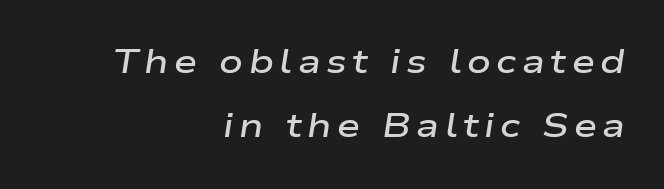
The image shows 33 px semibold, wide type, italic (leaning right); set right-aligned, loose line spacing (1.94x), not underlined; low stroke contrast and a medium x-height.
